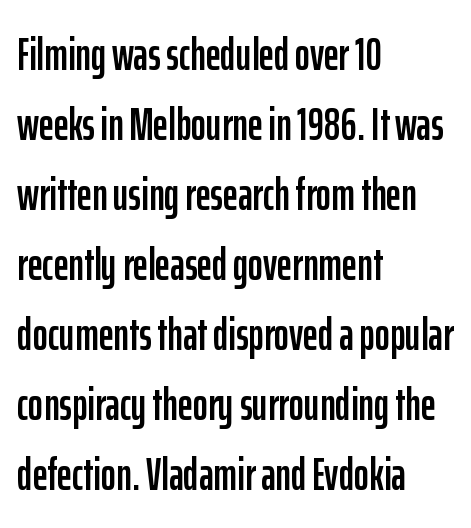
{"serif": "no", "italic": "no", "width": "condensed", "stroke_contrast": "low", "x_height": "medium", "monospaced": "no", "underline": "no", "align": "left", "line_spacing": "normal", "line_spacing_ratio": 1.52, "letter_spacing": "normal", "letter_spacing_em": 0.0, "glyph_px": 46}
